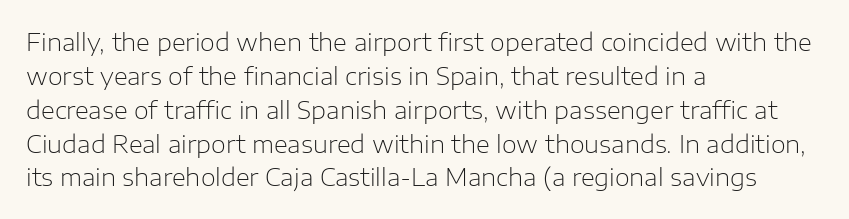
The image shows 24 px text type, upright; set left-aligned, normal line spacing (1.41x), normal letter spacing, not underlined.
